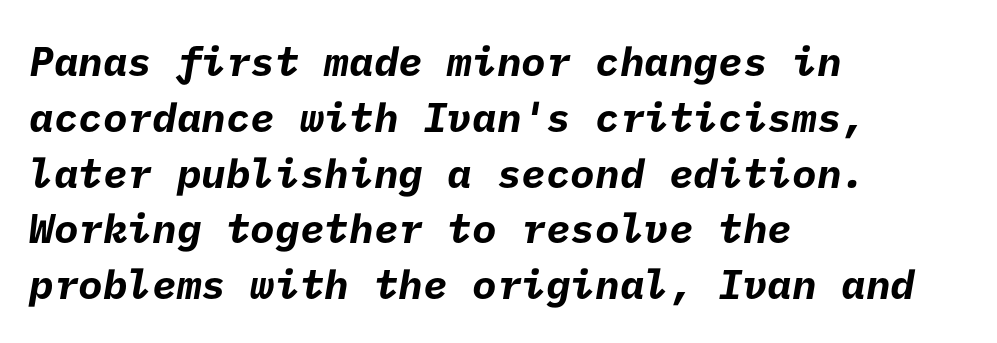
{"serif": "no", "bold": "yes", "weight": "bold", "width": "normal", "stroke_contrast": "low", "x_height": "medium", "underline": "no", "align": "left", "line_spacing": "normal", "line_spacing_ratio": 1.36, "letter_spacing": "normal", "letter_spacing_em": 0.0, "glyph_px": 41}
